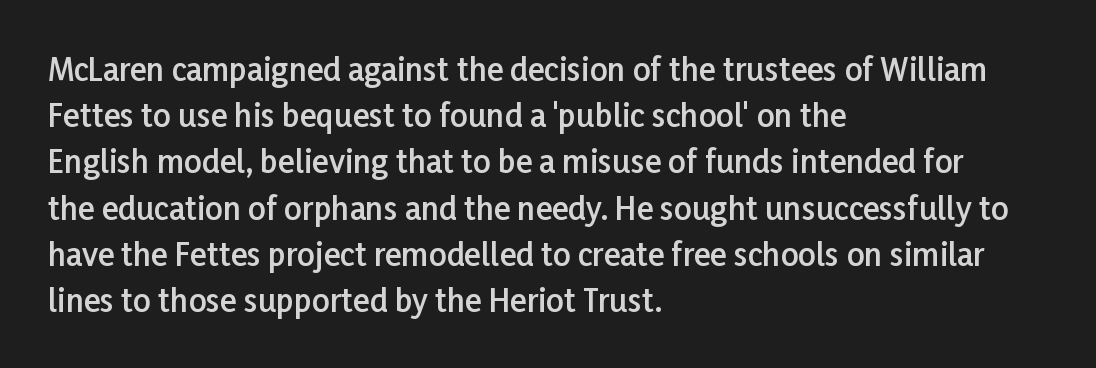
The letters advance in unequal steps, a hallmark of proportional type. Look at the tracking — it's just the regular setting, nothing added. Short and long lines alike share a common starting point at left. Students, this is semibold: more ink than regular, less than bold. The letters carry no serifs — their stems end cleanly without finishing strokes.
